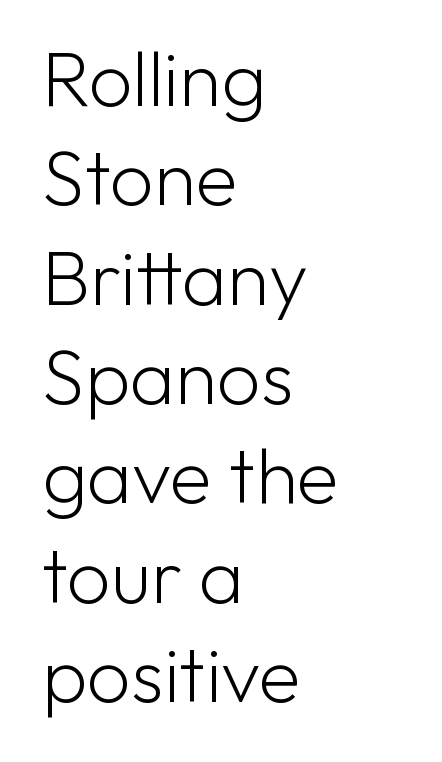
Q: Is the text bold? A: No.
Q: Is the text italic (slanted)? A: No, it is upright.
Q: Is the typeface a serif or a sans-serif typeface? A: Sans-serif.
Q: Is the text underlined? A: No.
Q: How is the paragraph aligned? A: Left-aligned.
Q: Is the spacing between letters normal or unusually wide? A: Normal.
Q: Is the spacing between lines tight, normal or loose? A: Normal.
Q: Width (condensed, normal, or wide)? A: Normal.
Q: Stroke contrast? A: Low.
Q: x-height? A: Medium.
Q: Monospaced? A: No.
